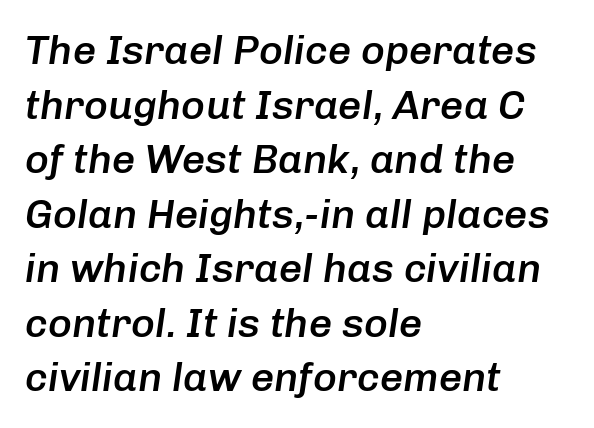
I'd describe the lettering as semibold — firm but not a full bold. Compared with typical paragraphs, the rows here are spaced about the same. Horizontally, the lines are justified to the leading edge only. A typesetter would mark this as italic.
